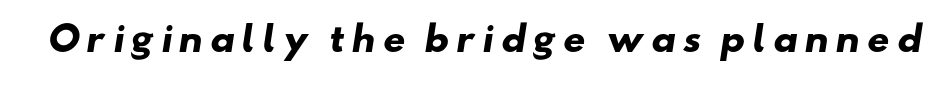
{"serif": "no", "bold": "yes", "weight": "heavy", "width": "wide", "stroke_contrast": "low", "x_height": "small", "monospaced": "no", "underline": "no", "glyph_px": 35}
